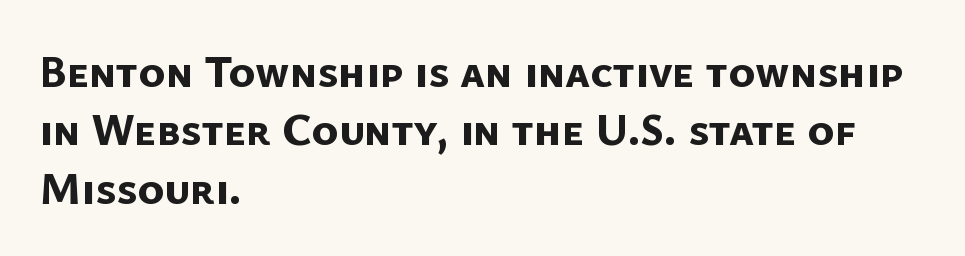
Q: Is the text bold? A: Yes.
Q: Is the typeface a serif or a sans-serif typeface? A: Sans-serif.
Q: Is the text underlined? A: No.
Q: How is the paragraph aligned? A: Left-aligned.
Q: Is the spacing between letters normal or unusually wide? A: Normal.
Q: Is the spacing between lines tight, normal or loose? A: Normal.
Q: Width (condensed, normal, or wide)? A: Normal.
Q: Stroke contrast? A: Low.
Q: x-height? A: Medium.
Q: Monospaced? A: No.
